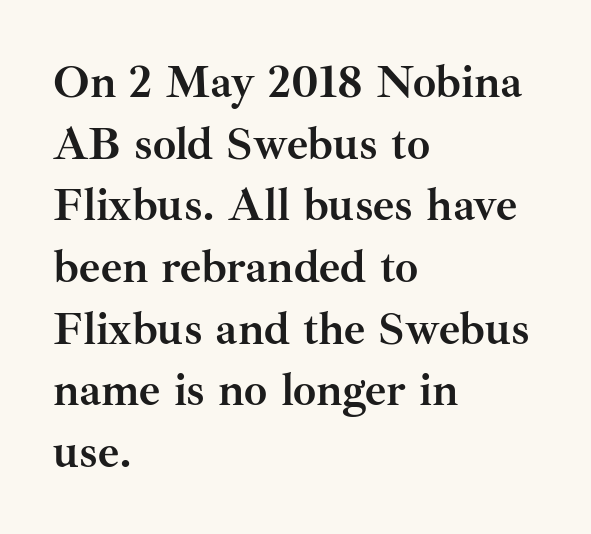
{"serif": "yes", "italic": "no", "bold": "yes", "weight": "semibold", "width": "normal", "stroke_contrast": "medium", "x_height": "small", "monospaced": "no", "underline": "no", "align": "left", "line_spacing": "normal", "line_spacing_ratio": 1.34, "letter_spacing": "normal", "letter_spacing_em": 0.0, "glyph_px": 46}
